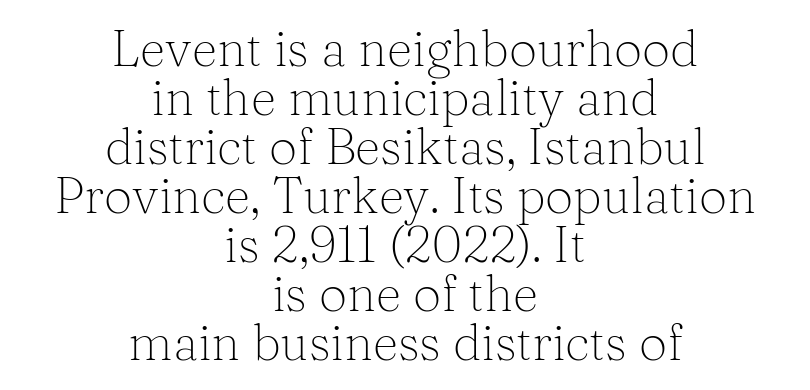
{"serif": "yes", "italic": "no", "bold": "no", "weight": "light", "width": "normal", "stroke_contrast": "medium", "x_height": "medium", "monospaced": "no", "underline": "no", "align": "center", "line_spacing": "tight", "line_spacing_ratio": 0.98, "letter_spacing": "normal", "letter_spacing_em": 0.0, "glyph_px": 50}
